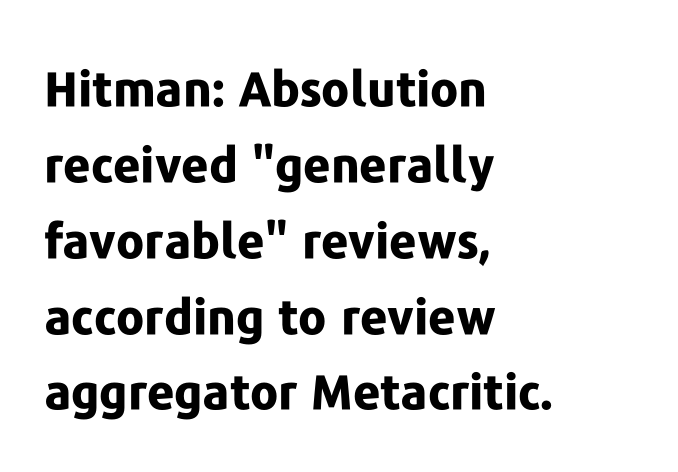
{"serif": "no", "italic": "no", "bold": "yes", "weight": "bold", "width": "normal", "stroke_contrast": "low", "x_height": "medium", "monospaced": "no", "underline": "no", "align": "left", "line_spacing": "normal", "line_spacing_ratio": 1.58, "letter_spacing": "normal", "letter_spacing_em": 0.0, "glyph_px": 48}
